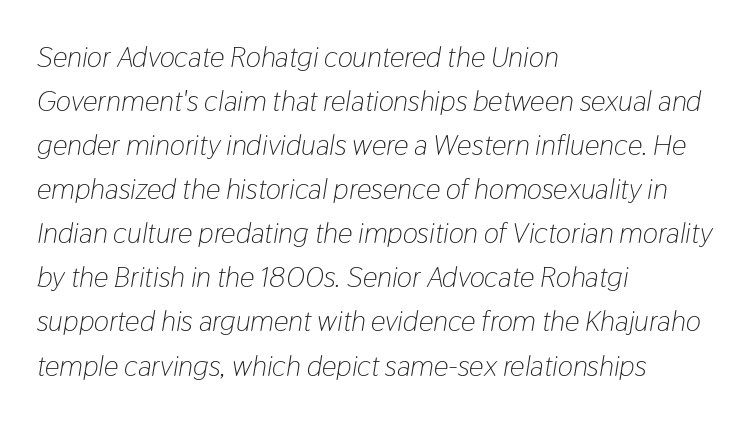
The block of text has a typical density, with ordinary space between rows. Visually the block forms a straight wall on the left and a jagged coastline on the right. Unbolded letterforms with no extra heft. Tracking value appears to be zero — textbook default spacing.
